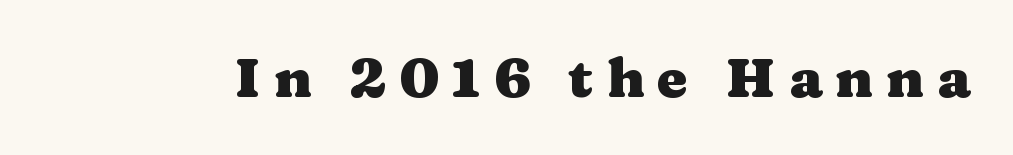
Q: Is the text bold? A: Yes.
Q: Is the text italic (slanted)? A: No, it is upright.
Q: Is the typeface a serif or a sans-serif typeface? A: Serif.
Q: Is the text underlined? A: No.
Q: Is the spacing between letters normal or unusually wide? A: Unusually wide.
Q: Width (condensed, normal, or wide)? A: Wide.
Q: Stroke contrast? A: Medium.
Q: x-height? A: Medium.
Q: Monospaced? A: No.
